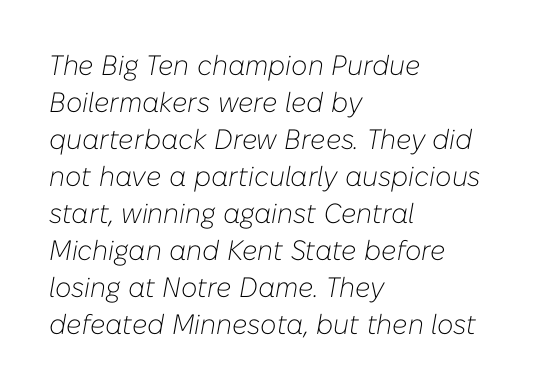
Plain, unruled lines of type. In CSS terms this would be text-align: left. Do the characters align in a grid? No, the font is proportional. The passage shown is not bold in any degree. The type is set solid horizontally, with unmodified tracking.
